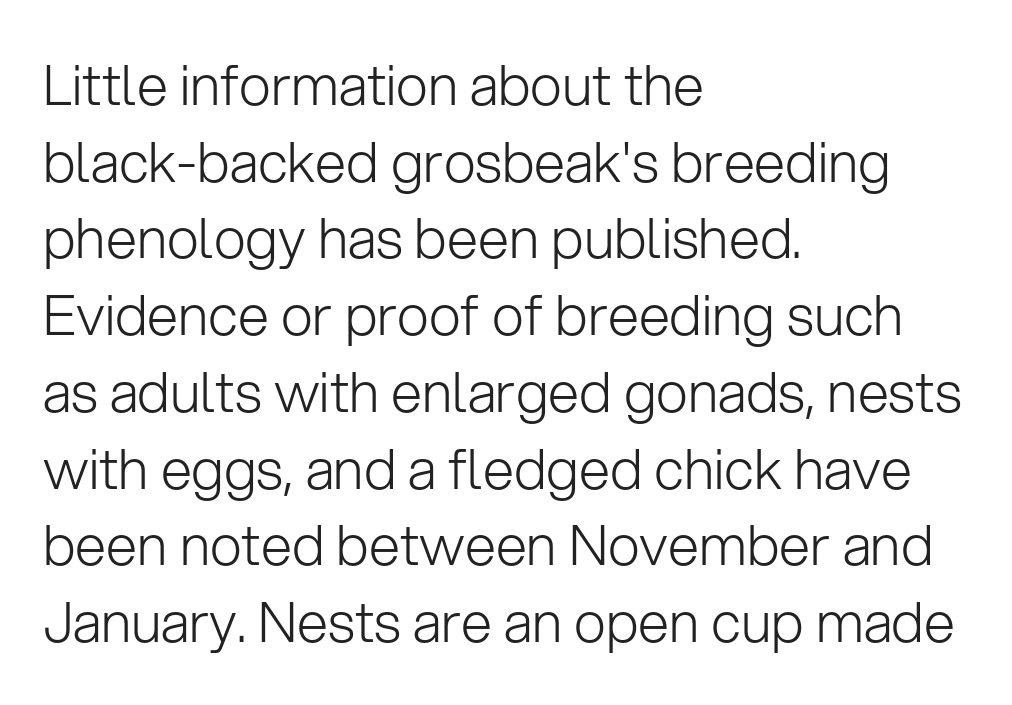
The image shows 56 px light sans-serif type, upright; set left-aligned, normal line spacing (1.37x), normal letter spacing, not underlined; low stroke contrast and a medium x-height.
